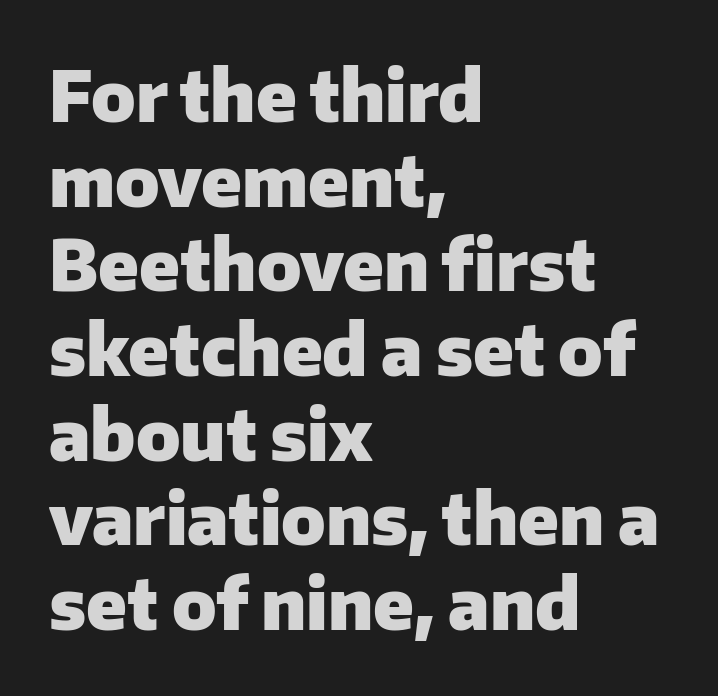
A full-strength bold gives these letters their thick strokes. The lines are quadded left. Examine the stroke ends and you'll find no serifs. The letters advance in unequal steps, a hallmark of proportional type. The type sits square on the baseline with zero lean. Glance below the letters and you will spot only blank space.
